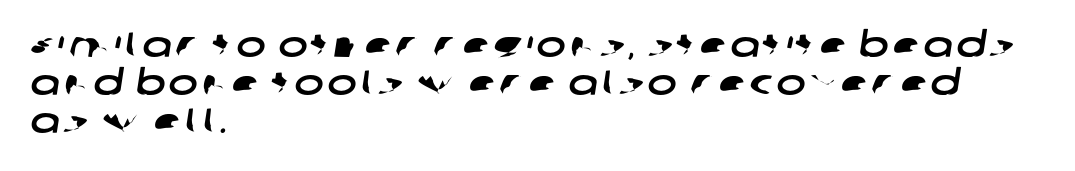
Unmarked baselines from the first word to the last. Rows of type sit shoulder to shoulder in the vertical direction. Think of a printed novel: that variable character pitch is what you see here. The compositor pushed each line to the left boundary. You can tell from the bare stems that sans-serif type was used.
